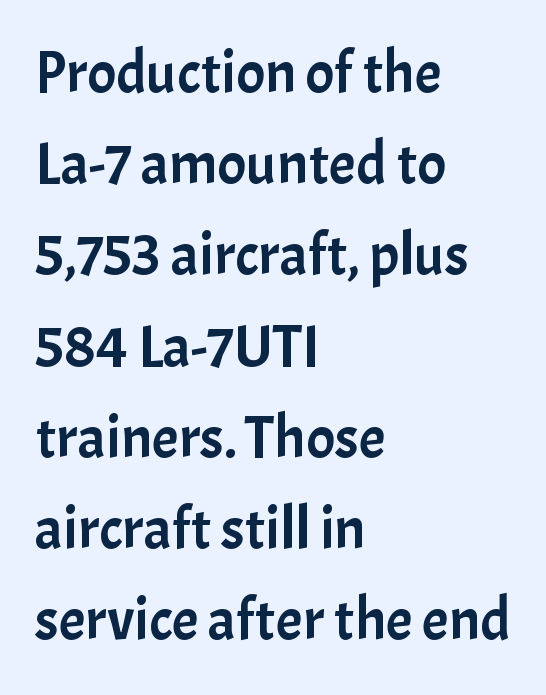
Q: Is the text italic (slanted)? A: No, it is upright.
Q: Is the typeface a serif or a sans-serif typeface? A: Sans-serif.
Q: Is the text underlined? A: No.
Q: How is the paragraph aligned? A: Left-aligned.
Q: Is the spacing between letters normal or unusually wide? A: Normal.
Q: Is the spacing between lines tight, normal or loose? A: Normal.
Q: Width (condensed, normal, or wide)? A: Normal.
Q: Stroke contrast? A: Low.
Q: x-height? A: Medium.
Q: Monospaced? A: No.
